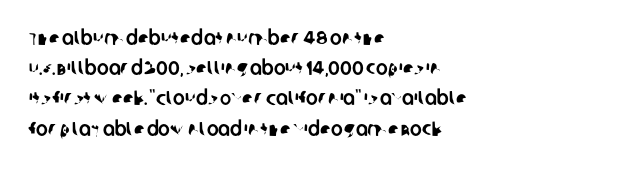
{"underline": "no", "align": "left", "line_spacing": "normal", "line_spacing_ratio": 1.51, "letter_spacing": "normal", "letter_spacing_em": 0.0, "glyph_px": 20}
